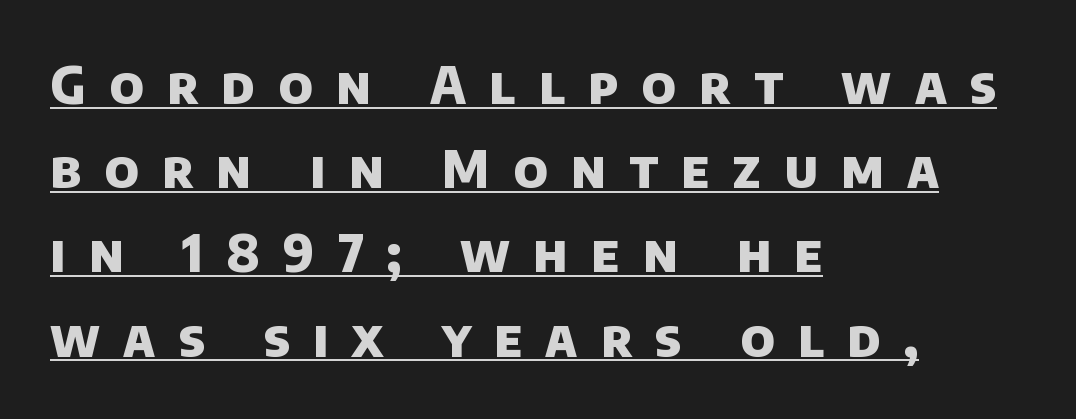
{"serif": "no", "bold": "yes", "weight": "heavy", "width": "normal", "stroke_contrast": "low", "x_height": "large", "monospaced": "no", "underline": "yes", "align": "left", "line_spacing": "normal", "line_spacing_ratio": 1.62, "letter_spacing": "wide", "letter_spacing_em": 0.45, "glyph_px": 52}
